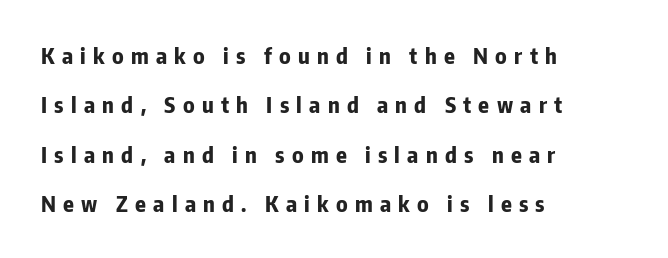
Q: Is the text bold? A: Yes.
Q: Is the text italic (slanted)? A: No, it is upright.
Q: Is the text underlined? A: No.
Q: How is the paragraph aligned? A: Left-aligned.
Q: Is the spacing between letters normal or unusually wide? A: Unusually wide.
Q: Is the spacing between lines tight, normal or loose? A: Loose.
